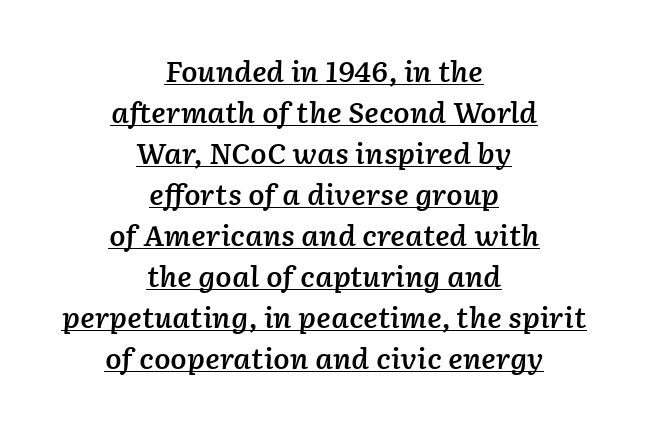
Q: Is the text bold? A: Semi-bold.
Q: Is the text italic (slanted)? A: Yes, it leans right by about 2 degrees.
Q: Is the text underlined? A: Yes.
Q: How is the paragraph aligned? A: Centered.
Q: Is the spacing between letters normal or unusually wide? A: Normal.
Q: Is the spacing between lines tight, normal or loose? A: Normal.
